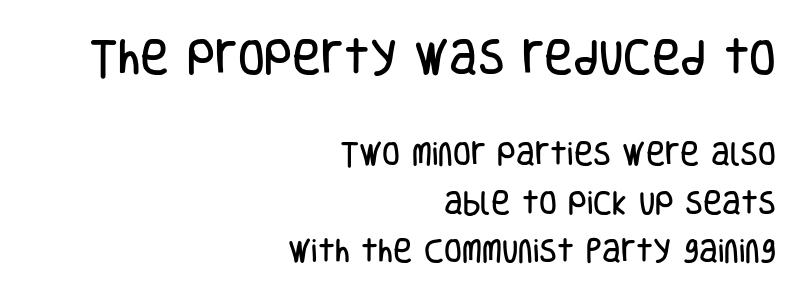
Q: Is the text italic (slanted)? A: No, it is upright.
Q: Is the typeface a serif or a sans-serif typeface? A: Sans-serif.
Q: Is the text underlined? A: No.
Q: How is the paragraph aligned? A: Right-aligned.
Q: Is the spacing between letters normal or unusually wide? A: Normal.
Q: Which block of text is set in a larger size, the first (top) or the second (bottom)? A: The first (top) one.
Q: Width (condensed, normal, or wide)? A: Condensed.
Q: Stroke contrast? A: Low.
Q: x-height? A: Large.
Q: Monospaced? A: No.
